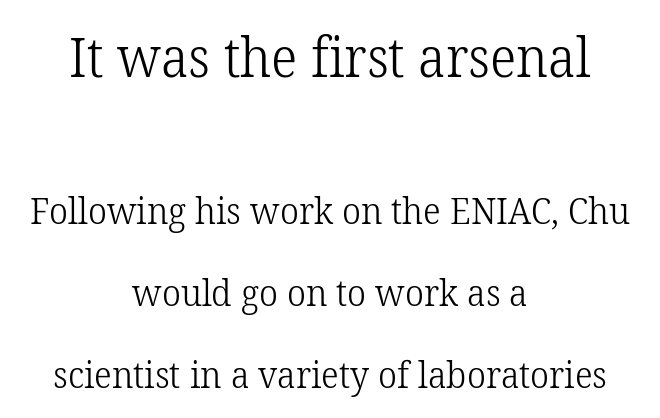
Q: Is the text bold? A: No.
Q: Is the text italic (slanted)? A: No, it is upright.
Q: Is the typeface a serif or a sans-serif typeface? A: Serif.
Q: Is the text underlined? A: No.
Q: How is the paragraph aligned? A: Centered.
Q: Is the spacing between letters normal or unusually wide? A: Normal.
Q: Is the spacing between lines tight, normal or loose? A: Loose.
Q: Which block of text is set in a larger size, the first (top) or the second (bottom)? A: The first (top) one.
Q: Width (condensed, normal, or wide)? A: Normal.
Q: Stroke contrast? A: Low.
Q: x-height? A: Medium.
Q: Monospaced? A: No.
